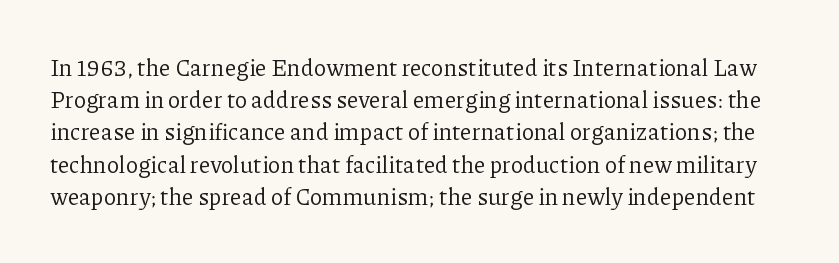
The image shows 23 px text type, upright; set normal line spacing (1.4x), normal letter spacing, not underlined.
